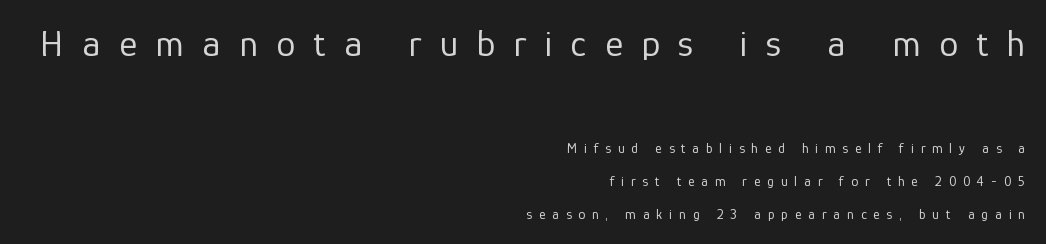
The line-height multiplier appears high, well above default. Which chunk is bigger? The first one — the top block dwarfs the bottom. The glyphs are unaccompanied by any horizontal stroke below them. The gaps between neighbouring characters are conspicuously large.
